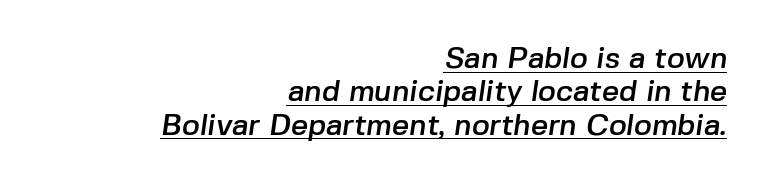
{"serif": "no", "width": "normal", "stroke_contrast": "low", "x_height": "medium", "monospaced": "no", "underline": "yes", "align": "right", "line_spacing": "tight", "line_spacing_ratio": 1.11, "letter_spacing": "normal", "letter_spacing_em": 0.0, "glyph_px": 30}
